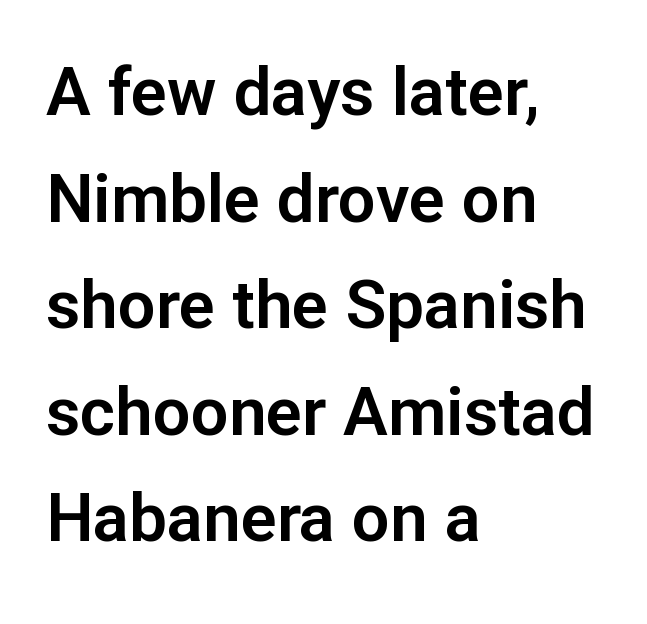
{"serif": "no", "italic": "no", "width": "normal", "stroke_contrast": "low", "x_height": "medium", "monospaced": "no", "underline": "no", "align": "left", "line_spacing": "normal", "line_spacing_ratio": 1.59, "letter_spacing": "normal", "letter_spacing_em": 0.0, "glyph_px": 67}
